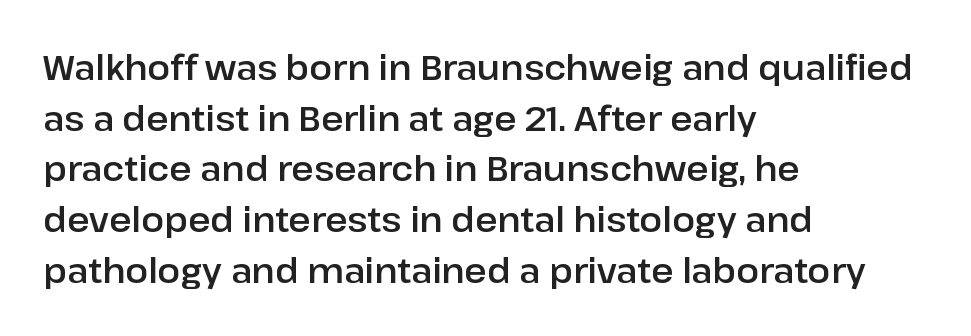
The strip under each line holds only bare page. Note: no serifs on the glyphs. Line spacing here is normal. Does extra space separate the letters? No, they use regular spacing.
